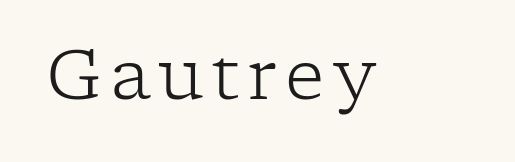
Q: Is the text bold? A: No.
Q: Is the text italic (slanted)? A: No, it is upright.
Q: Is the typeface a serif or a sans-serif typeface? A: Serif.
Q: Is the text underlined? A: No.
Q: Width (condensed, normal, or wide)? A: Normal.
Q: Stroke contrast? A: Low.
Q: x-height? A: Medium.
Q: Monospaced? A: No.
